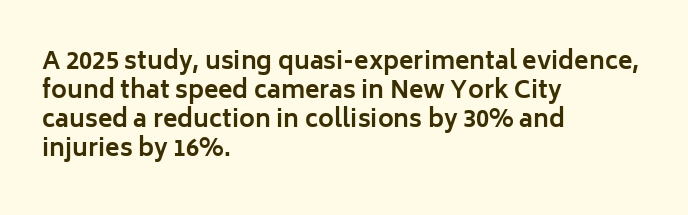
Bold? Absolutely — the strokes are thick and heavy. These lines are set flush left with a ragged right edge. Each row of text sits above clean, open space. There is no visible air inserted between adjacent glyphs. The type sits square on the baseline with zero lean.
